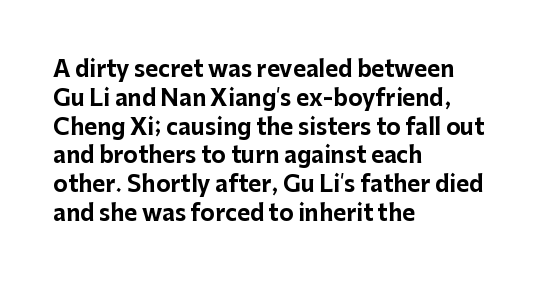
The image shows 22 px bold type, upright; set left-aligned, normal line spacing (1.31x), normal letter spacing, not underlined.
